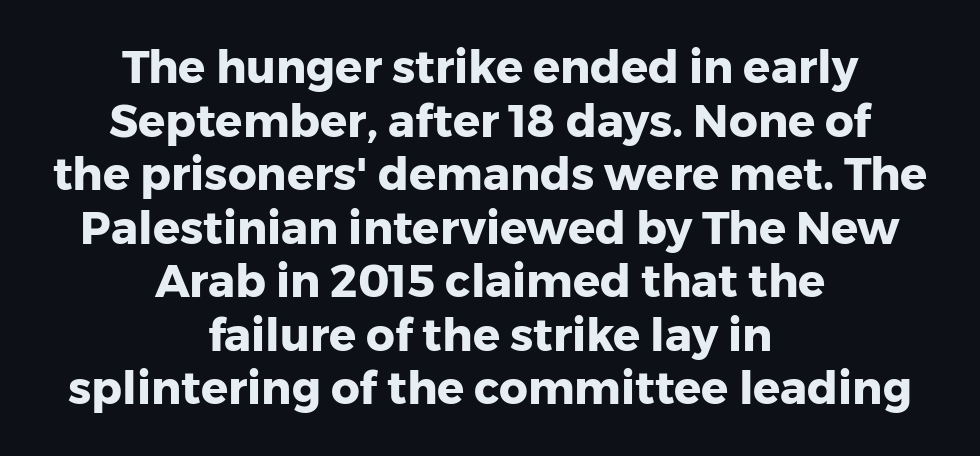
Q: Is the text bold? A: Yes.
Q: Is the text italic (slanted)? A: No, it is upright.
Q: Is the typeface a serif or a sans-serif typeface? A: Sans-serif.
Q: Is the text underlined? A: No.
Q: How is the paragraph aligned? A: Centered.
Q: Is the spacing between letters normal or unusually wide? A: Normal.
Q: Width (condensed, normal, or wide)? A: Normal.
Q: Stroke contrast? A: Low.
Q: x-height? A: Medium.
Q: Monospaced? A: No.
